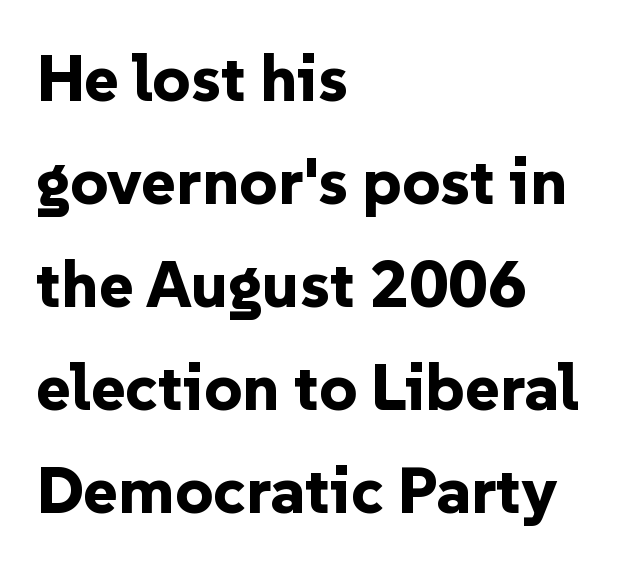
{"serif": "no", "italic": "no", "bold": "yes", "weight": "bold", "width": "normal", "stroke_contrast": "low", "x_height": "medium", "monospaced": "no", "underline": "no", "align": "left", "line_spacing": "normal", "line_spacing_ratio": 1.56, "letter_spacing": "normal", "letter_spacing_em": 0.0, "glyph_px": 66}
